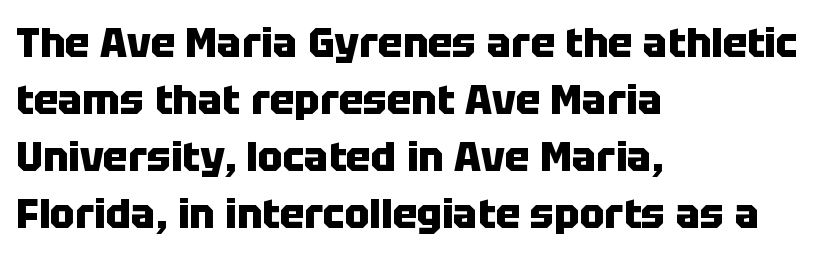
{"serif": "no", "italic": "no", "bold": "yes", "weight": "heavy", "width": "normal", "stroke_contrast": "low", "x_height": "large", "monospaced": "no", "underline": "no", "align": "left", "line_spacing": "normal", "line_spacing_ratio": 1.39, "letter_spacing": "normal", "letter_spacing_em": 0.0, "glyph_px": 41}
